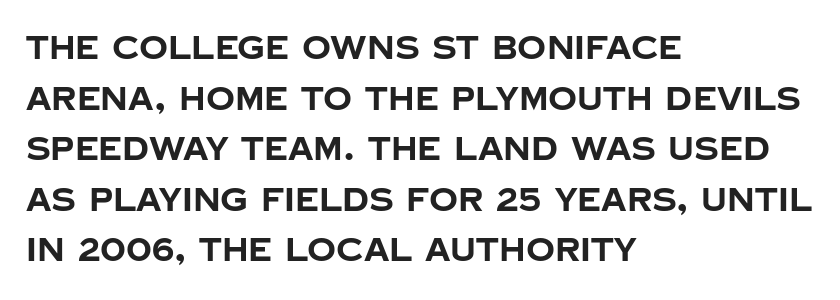
Which margin do the lines hug? The left one — the right edge is uneven. The typesetting leans heavy: a genuine bold. The rendering keeps characters at their native spacing. Unlike a traditional serif, this face leaves its strokes unadorned. Here the designer chose a conventional face with non-uniform glyph widths. Check the space under the baseline: it is left empty.
